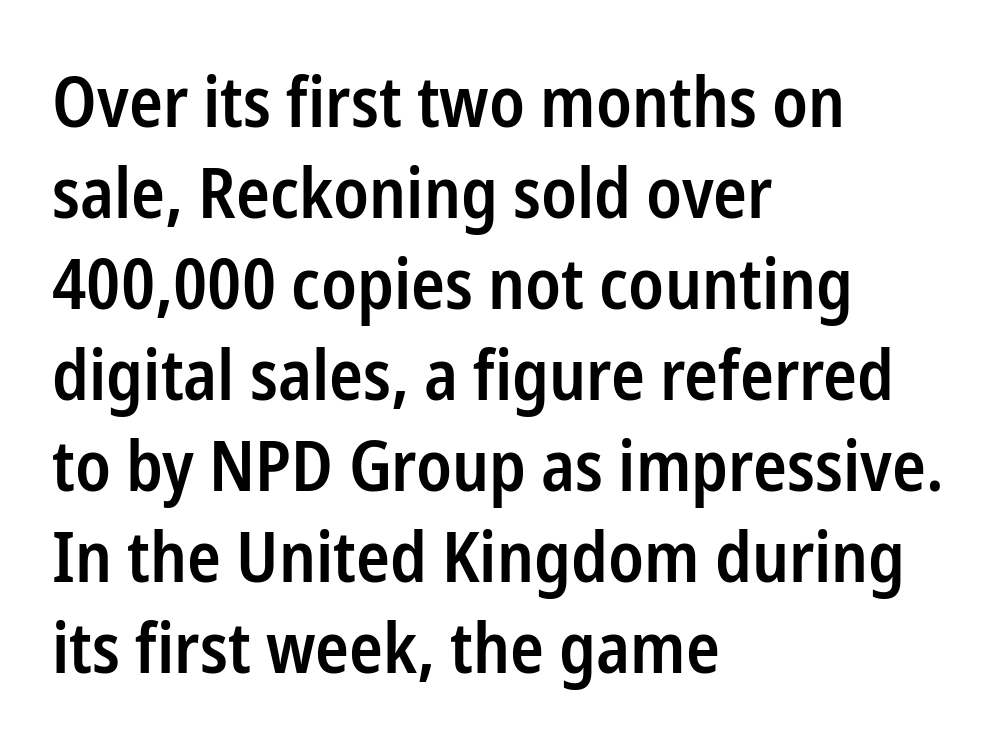
Is there any slant? The stems are plumb. Note: no serifs on the glyphs. Each new line begins a customary step beneath the previous one. The letters are semibold — heavier than regular but short of a full bold. Each line starts at the same left margin while the right side varies.
